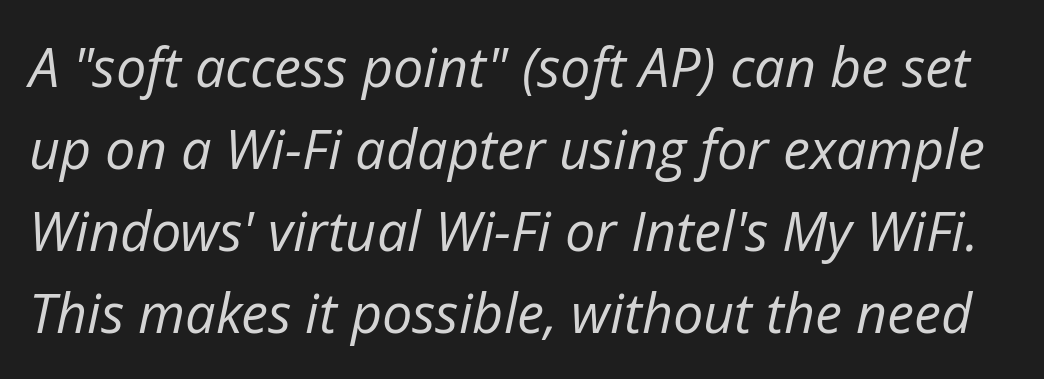
Reading down the column, the eye jumps a familiar distance to each next line. Do the characters align in a grid? No, the font is proportional. Standard letterfit; no display-style spreading of the glyphs. Letters rest on an invisible, unmarked baseline. Characters are canted at an angle relative to the baseline's perpendicular. Is this a heavy cut? Hardly; it is regular or lighter.
